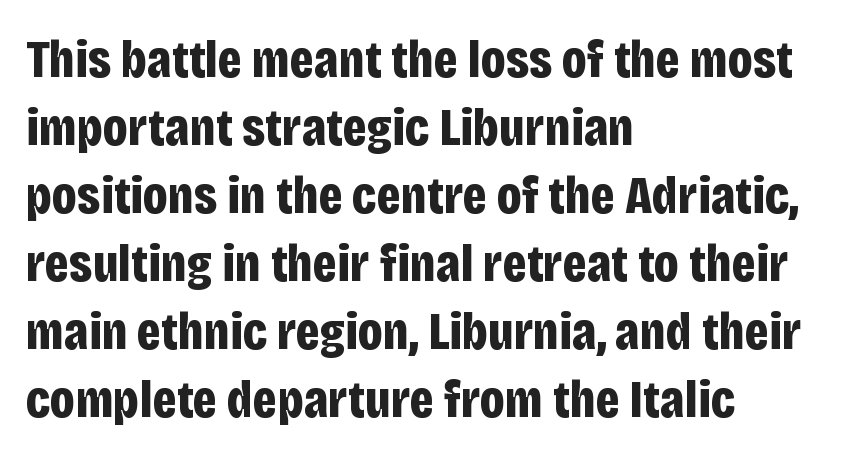
{"serif": "no", "italic": "no", "bold": "yes", "weight": "bold", "width": "condensed", "stroke_contrast": "low", "x_height": "large", "monospaced": "no", "underline": "no", "align": "left", "line_spacing": "normal", "line_spacing_ratio": 1.26, "letter_spacing": "normal", "letter_spacing_em": 0.0, "glyph_px": 54}
